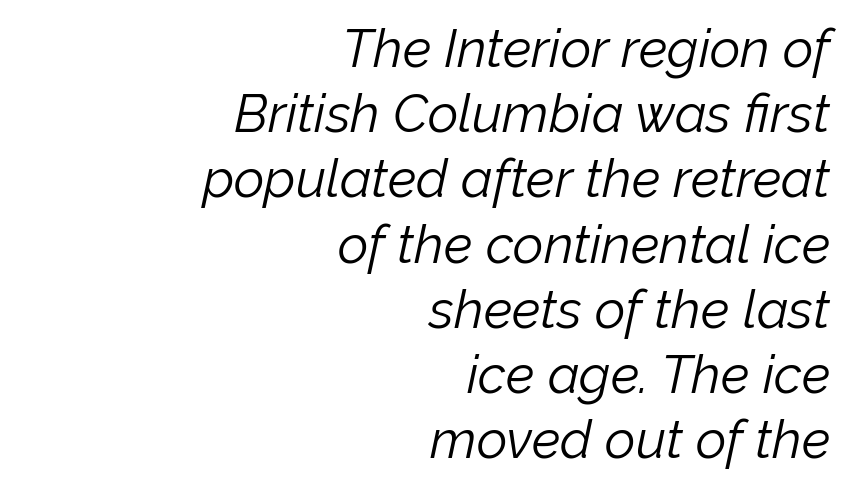
Q: Is the text bold? A: No.
Q: Is the text italic (slanted)? A: Yes, it leans right by about 12 degrees.
Q: Is the text underlined? A: No.
Q: How is the paragraph aligned? A: Right-aligned.
Q: Is the spacing between letters normal or unusually wide? A: Normal.
Q: Width (condensed, normal, or wide)? A: Normal.
Q: Stroke contrast? A: Low.
Q: x-height? A: Medium.
Q: Monospaced? A: No.
